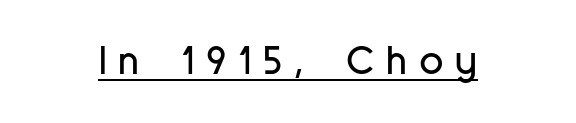
The passage shown is typed in a proportional face where columns would drift. The face used here is a sans, in the tradition of grotesques and geometrics. Notice how the stems are strictly vertical — no italics here. Tracking here is generous; glyphs stand well apart from one another. Descenders here cross a horizontal rule under the line.
